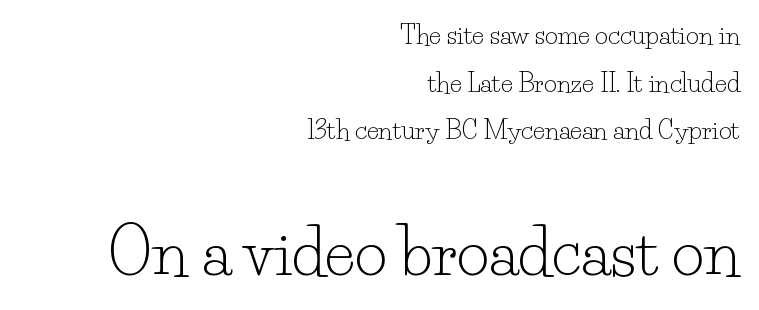
Tracking here is standard; glyphs follow each other at the usual distance. Caption: multi-line text, flush right, ragged left. What's the leading like? Stretched, with rows far apart. The specimen reads as upright at a glance. Caption: face not bold, strokes unweighted. Note: serifs present on the glyphs.
